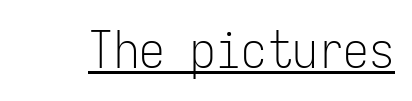
The image shows 51 px light, condensed sans-serif type, upright, monospaced; set normal letter spacing, underlined; low stroke contrast and a medium x-height.
